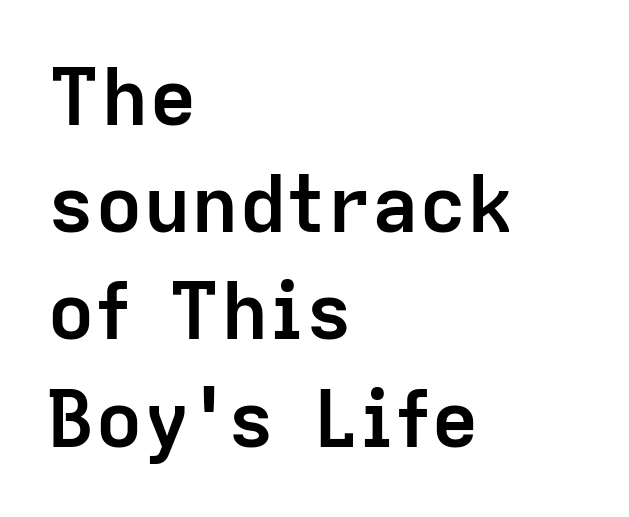
The image shows 80 px semibold sans-serif type, upright; set left-aligned, normal line spacing (1.34x), normal letter spacing, not underlined; low stroke contrast and a medium x-height.
